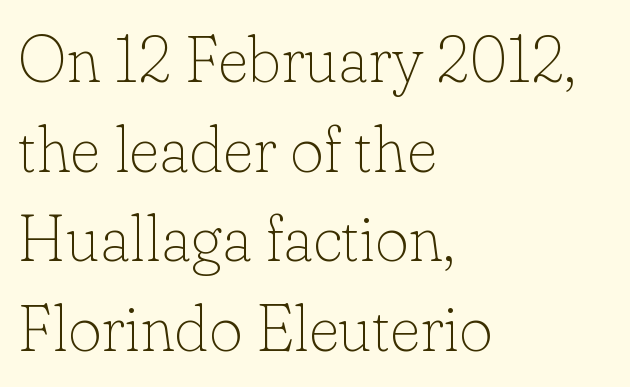
Summary of weight: not heavy and not bold. Students, observe: this is what conventionally led text looks like. In terms of posture, this sample is upright. Only glyphs here, with clear space below each row. The face used here is seriffed, in the tradition of book romans. These lines stack with their left ends in a neat column.
